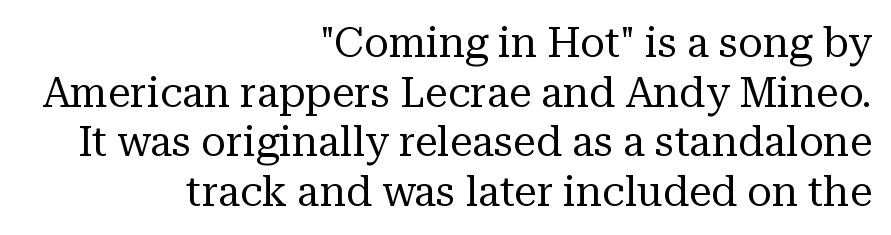
Unbolded letterforms with no extra heft. Decoration check: the copy has no underline. Each letter keeps its own natural width here, so spacing adapts to shape. Is there any slant? The stems are plumb. This rendering uses right alignment, leaving the left contour irregular. Yep, those are serifs on the letters.
